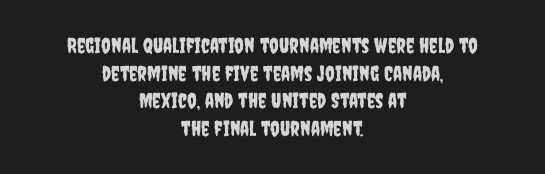
The type is set solid horizontally, with unmodified tracking. In CSS terms this would be text-align: center. Line spacing here is normal. When letters stand straight like this, we call the style roman or upright. The zone under the glyphs is completely vacant.
